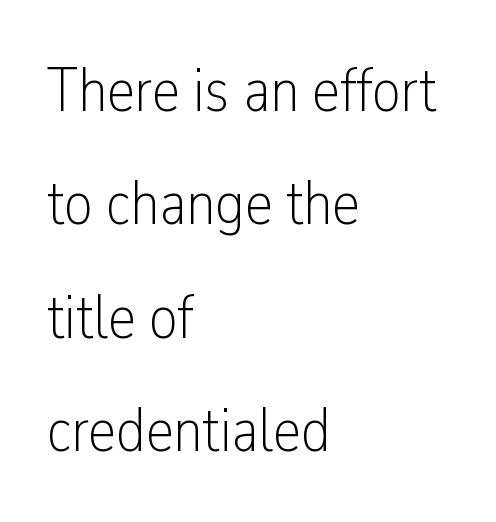
Check under the words: just untouched page. Character widths vary here, with narrow letters taking less room than wide ones. Nothing unusual about the tracking: characters are spaced as the font intends. Tall strokes in this sample are plumb rather than angled. Typeset ragged right — the left edge is the straight one. Compared with a typical body face, this is equally light or lighter still.
